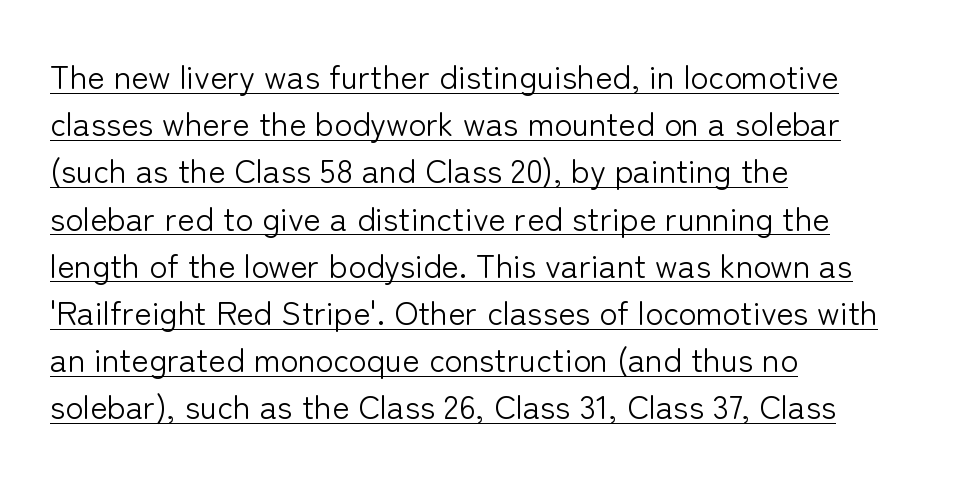
How are the letters spaced? Ordinarily, with no added tracking. The face looks like a standard text weight, possibly lighter. A typesetter would mark this as roman, not italic. Is this a fixed-width face? No — the glyphs have proportional, varying widths.
